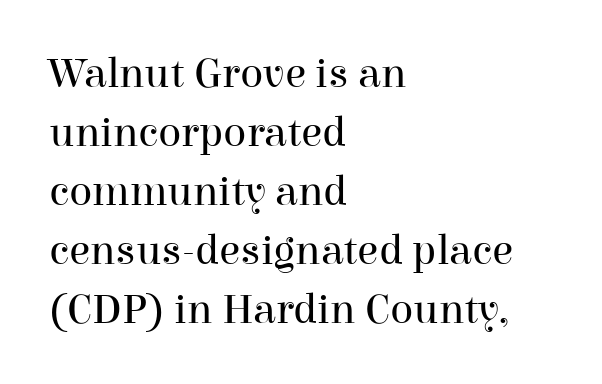
{"serif": "yes", "italic": "no", "bold": "no", "weight": "regular", "width": "normal", "stroke_contrast": "high", "x_height": "medium", "monospaced": "no", "underline": "no", "align": "left", "line_spacing": "normal", "line_spacing_ratio": 1.37, "letter_spacing": "normal", "letter_spacing_em": 0.0, "glyph_px": 43}
